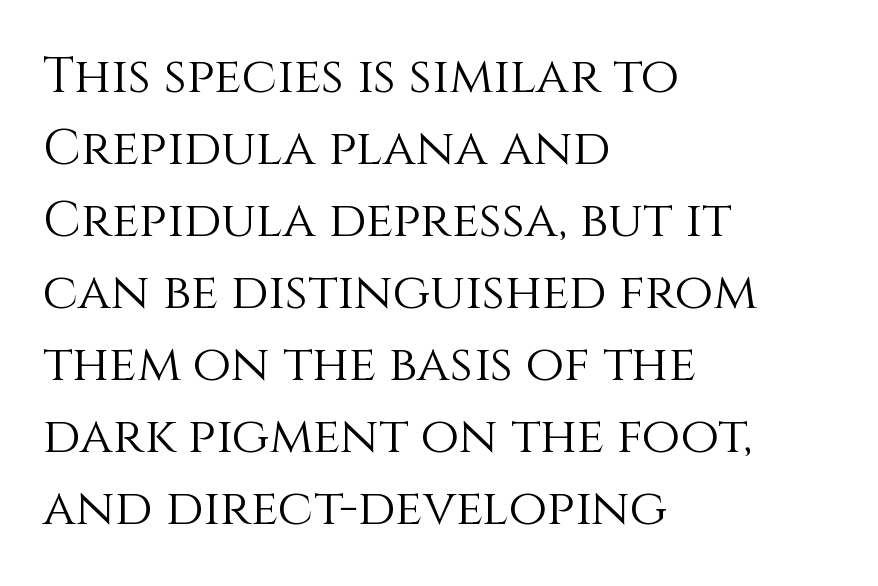
The image shows 50 px light type, upright; set left-aligned, normal line spacing (1.44x), normal letter spacing, not underlined; medium stroke contrast and a large x-height.
